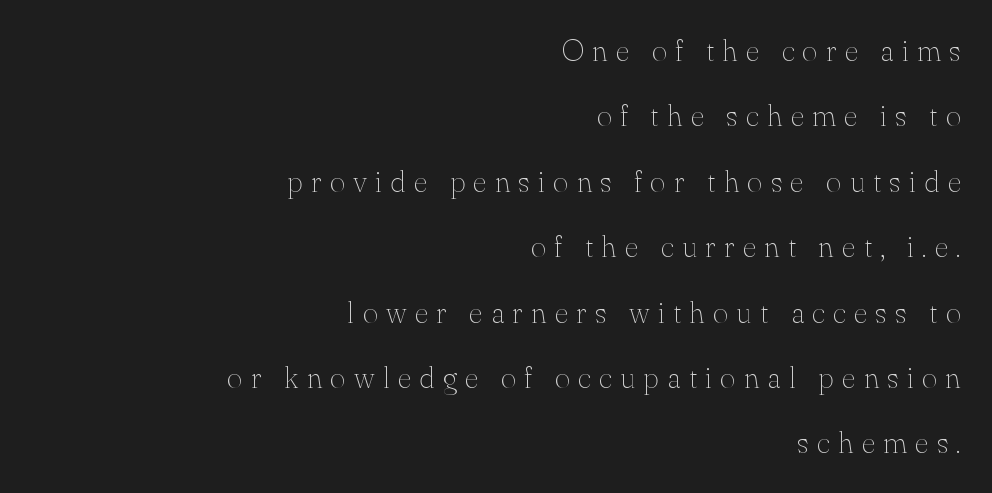
Q: Is the text bold? A: No.
Q: Is the text italic (slanted)? A: No, it is upright.
Q: Is the typeface a serif or a sans-serif typeface? A: Serif.
Q: Is the text underlined? A: No.
Q: How is the paragraph aligned? A: Right-aligned.
Q: Is the spacing between letters normal or unusually wide? A: Unusually wide.
Q: Is the spacing between lines tight, normal or loose? A: Loose.
Q: Width (condensed, normal, or wide)? A: Normal.
Q: Stroke contrast? A: Medium.
Q: x-height? A: Small.
Q: Monospaced? A: No.
